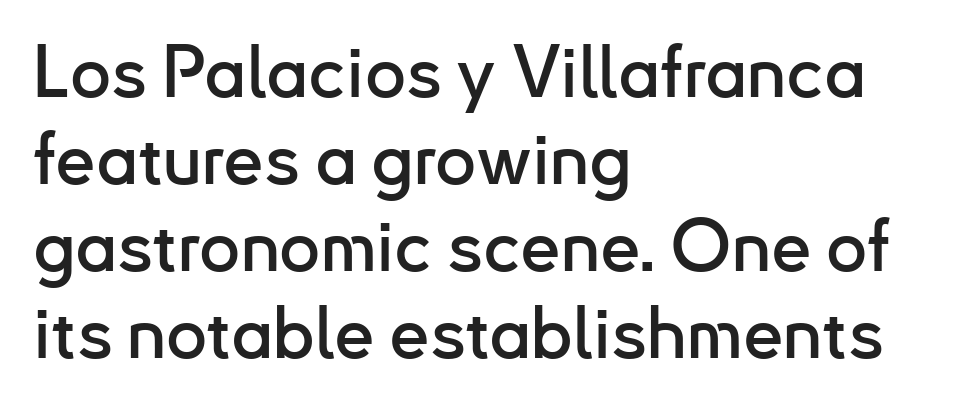
Q: Is the text italic (slanted)? A: No, it is upright.
Q: Is the typeface a serif or a sans-serif typeface? A: Sans-serif.
Q: Is the text underlined? A: No.
Q: How is the paragraph aligned? A: Left-aligned.
Q: Is the spacing between letters normal or unusually wide? A: Normal.
Q: Width (condensed, normal, or wide)? A: Normal.
Q: Stroke contrast? A: Low.
Q: x-height? A: Small.
Q: Monospaced? A: No.
